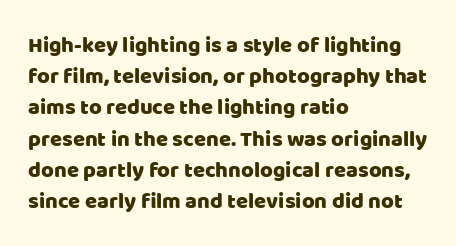
The image shows 22 px text type, upright; set left-aligned, normal line spacing (1.42x), normal letter spacing, not underlined.
